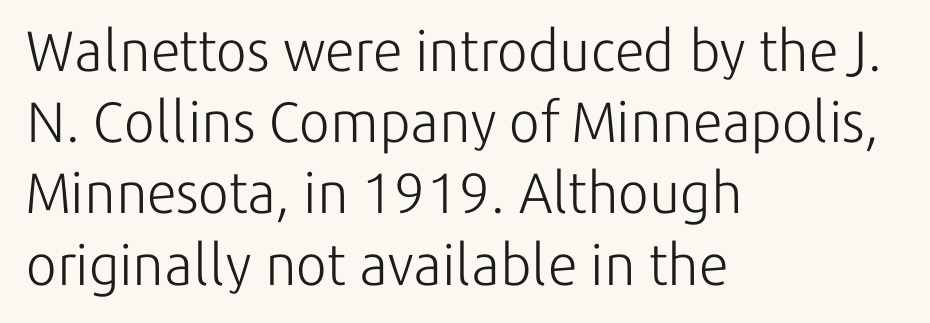
Q: Is the text bold? A: No.
Q: Is the text italic (slanted)? A: No, it is upright.
Q: Is the typeface a serif or a sans-serif typeface? A: Sans-serif.
Q: Is the text underlined? A: No.
Q: How is the paragraph aligned? A: Left-aligned.
Q: Is the spacing between letters normal or unusually wide? A: Normal.
Q: Is the spacing between lines tight, normal or loose? A: Normal.
Q: Width (condensed, normal, or wide)? A: Normal.
Q: Stroke contrast? A: Low.
Q: x-height? A: Medium.
Q: Monospaced? A: No.
